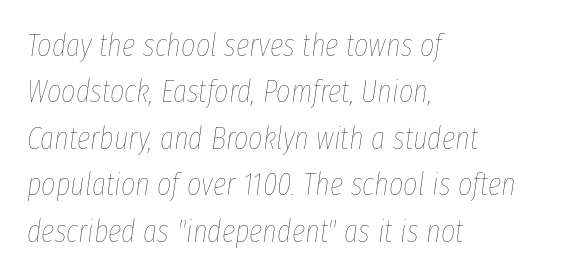
{"italic": "yes", "lean": "right", "slant_degrees": 8, "bold": "no", "weight": "thin", "width": "condensed", "stroke_contrast": "low", "x_height": "medium", "monospaced": "no", "underline": "no", "align": "left", "line_spacing": "normal", "line_spacing_ratio": 1.5, "letter_spacing": "normal", "letter_spacing_em": 0.0, "glyph_px": 31}
